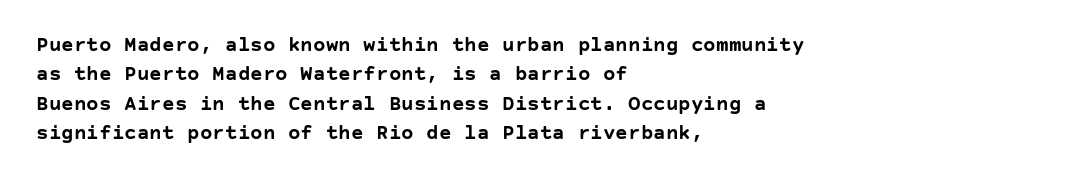
{"italic": "no", "bold": "yes", "underline": "no", "align": "left", "line_spacing": "normal", "line_spacing_ratio": 1.4, "letter_spacing": "normal", "letter_spacing_em": 0.0, "glyph_px": 21}
